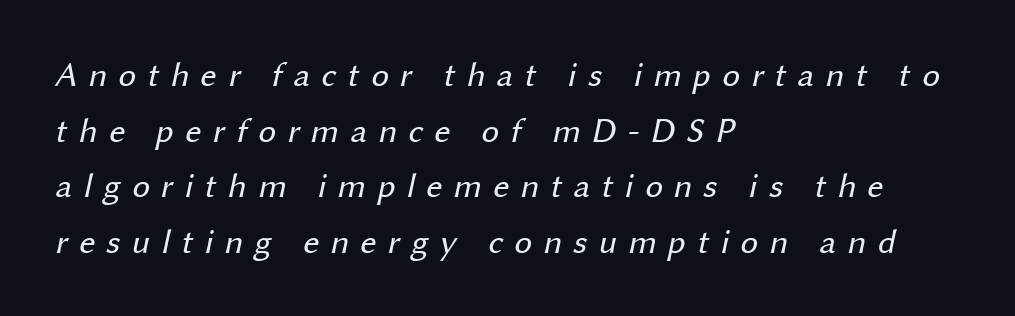
Weight class: somewhere from thin through regular. These lines are rendered in a variable-pitch font. These lines have a slow, spaced-out rhythm from letter to letter. The face used here is a sans, in the tradition of grotesques and geometrics. The rendering uses a moderate line-height, typical for paragraphs. The rendering anchors every line to the left-hand side.
